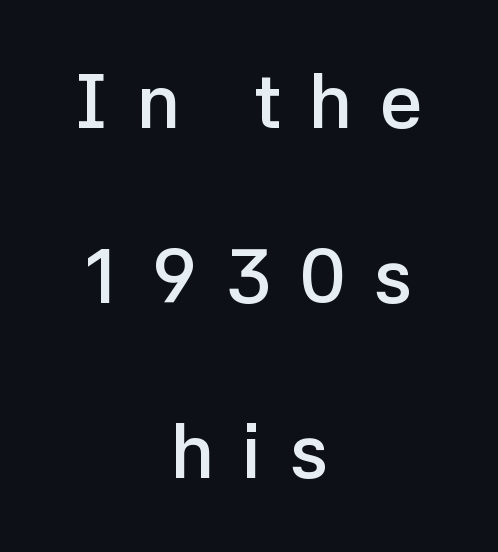
Q: Is the text bold? A: Semi-bold.
Q: Is the text italic (slanted)? A: No, it is upright.
Q: Is the typeface a serif or a sans-serif typeface? A: Sans-serif.
Q: Is the text underlined? A: No.
Q: How is the paragraph aligned? A: Centered.
Q: Is the spacing between letters normal or unusually wide? A: Unusually wide.
Q: Is the spacing between lines tight, normal or loose? A: Loose.
Q: Width (condensed, normal, or wide)? A: Normal.
Q: Stroke contrast? A: Low.
Q: x-height? A: Medium.
Q: Monospaced? A: No.
